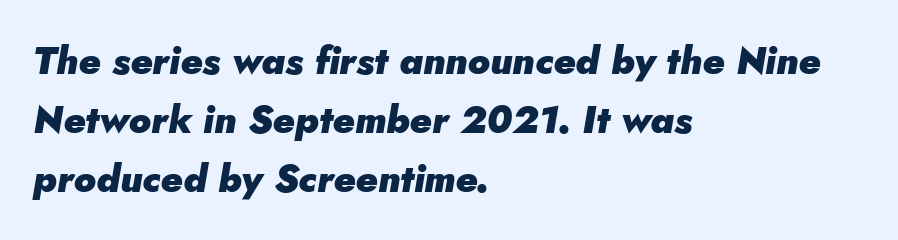
The image shows 38 px heavy type, italic (leaning right); set left-aligned, normal line spacing (1.55x), normal letter spacing, not underlined; low stroke contrast and a small x-height.
